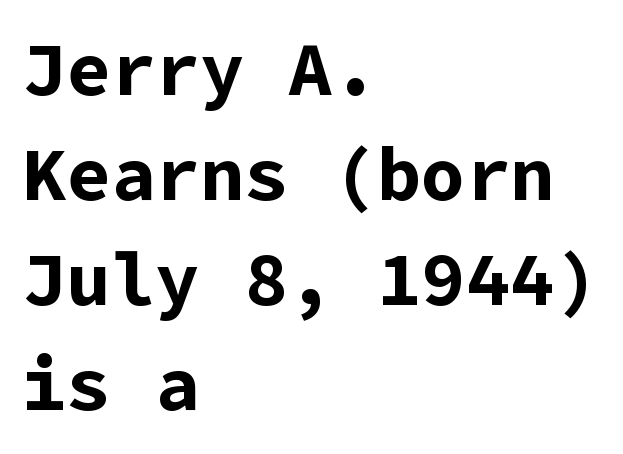
Q: Is the text bold? A: Yes.
Q: Is the text italic (slanted)? A: No, it is upright.
Q: Is the typeface a serif or a sans-serif typeface? A: Sans-serif.
Q: Is the text underlined? A: No.
Q: How is the paragraph aligned? A: Left-aligned.
Q: Is the spacing between letters normal or unusually wide? A: Normal.
Q: Is the spacing between lines tight, normal or loose? A: Normal.
Q: Width (condensed, normal, or wide)? A: Normal.
Q: Stroke contrast? A: Low.
Q: x-height? A: Medium.
